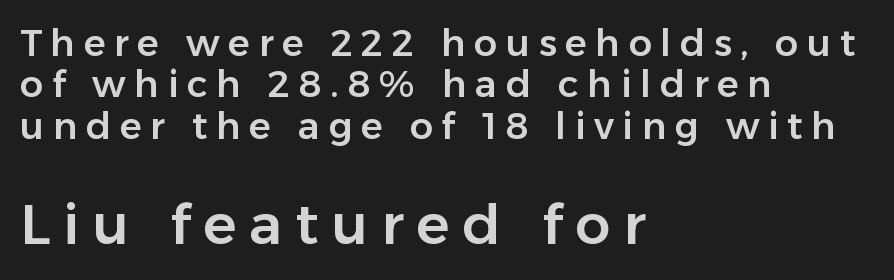
Quick note: interline space is minimal. Layout note: lines flush left. This is roman type, the default non-slanted kind. Words appear elongated and porous because spacing is wide. Serif or sans? Sans — the stroke terminals are bare. The words here are not underlined.
